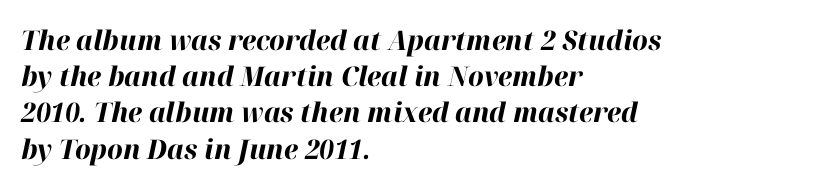
Q: Is the text bold? A: Yes.
Q: Is the text italic (slanted)? A: Yes, it leans right by about 12 degrees.
Q: Is the text underlined? A: No.
Q: How is the paragraph aligned? A: Left-aligned.
Q: Is the spacing between letters normal or unusually wide? A: Normal.
Q: Is the spacing between lines tight, normal or loose? A: Normal.
